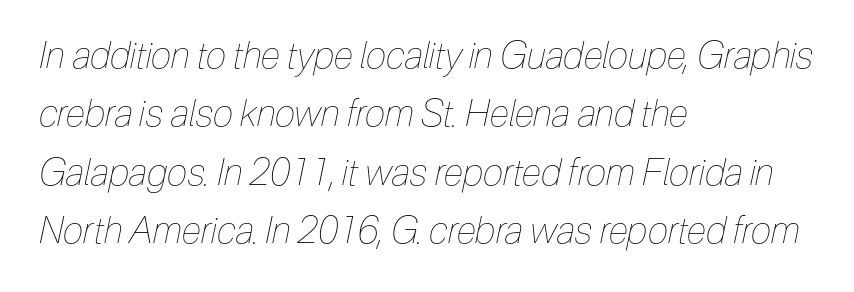
Letter spacing: default. The passage shown is not bold in any degree. Rule under the text: the space is simply empty. Baseline-to-baseline distance is the conventional proportion of letter height. Do the characters align in a grid? No, the font is proportional. Slant detected: the letters are inclined.
